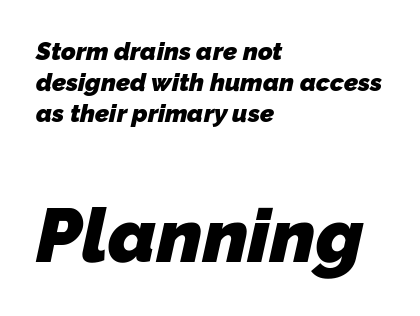
The image shows 76 px heavy sans-serif type; set left-aligned, line spacing 1.24x, normal letter spacing, not underlined; the second (bottom) block is 3.04x larger; low stroke contrast and a medium x-height.
